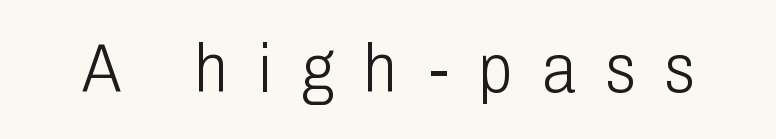
{"serif": "no", "italic": "no", "bold": "no", "weight": "light", "width": "condensed", "stroke_contrast": "low", "x_height": "medium", "monospaced": "no", "underline": "no", "letter_spacing": "wide", "letter_spacing_em": 0.45, "glyph_px": 68}
